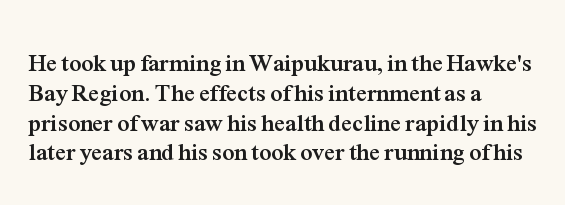
Every character sits straight up, as roman type does. This rendering uses left alignment, leaving the right contour irregular. Letters rest on an invisible, unmarked baseline. The passage shown has conventional tracking throughout. Pretty heavy lettering here — definitely bold.
